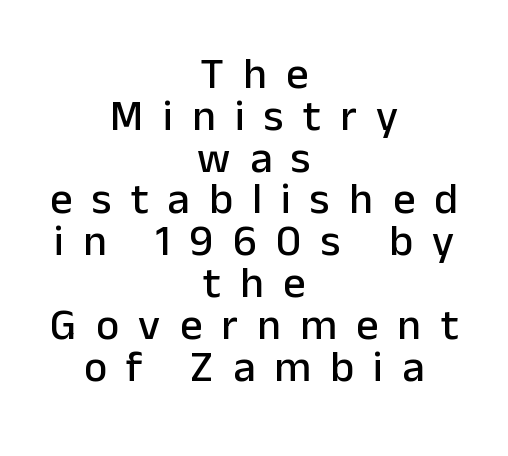
Q: Is the text italic (slanted)? A: No, it is upright.
Q: Is the typeface a serif or a sans-serif typeface? A: Sans-serif.
Q: Is the text underlined? A: No.
Q: How is the paragraph aligned? A: Centered.
Q: Is the spacing between letters normal or unusually wide? A: Unusually wide.
Q: Is the spacing between lines tight, normal or loose? A: Tight.
Q: Width (condensed, normal, or wide)? A: Normal.
Q: Stroke contrast? A: Low.
Q: x-height? A: Medium.
Q: Monospaced? A: No.
